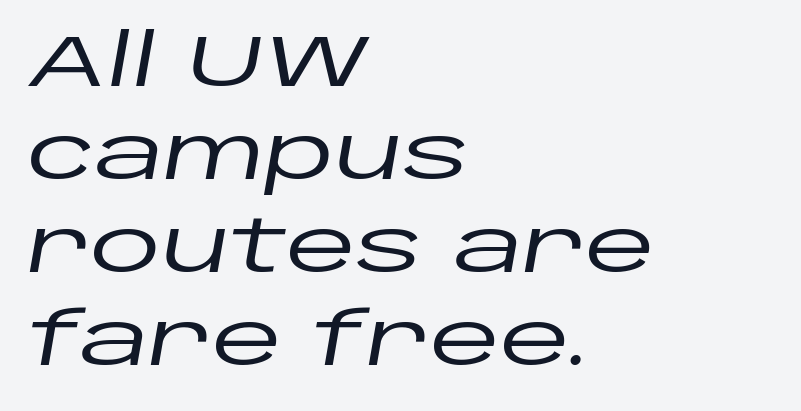
The image shows 72 px wide type, italic (leaning right); set left-aligned, normal line spacing (1.29x), normal letter spacing, not underlined; low stroke contrast and a large x-height.
